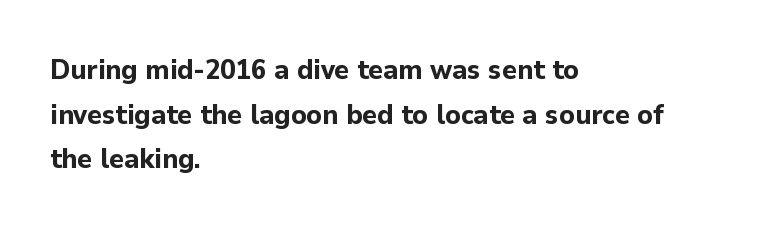
{"serif": "no", "italic": "no", "bold": "yes", "weight": "bold", "width": "normal", "stroke_contrast": "low", "x_height": "medium", "monospaced": "no", "underline": "no", "align": "left", "line_spacing": "normal", "line_spacing_ratio": 1.59, "letter_spacing": "normal", "letter_spacing_em": 0.0, "glyph_px": 28}
